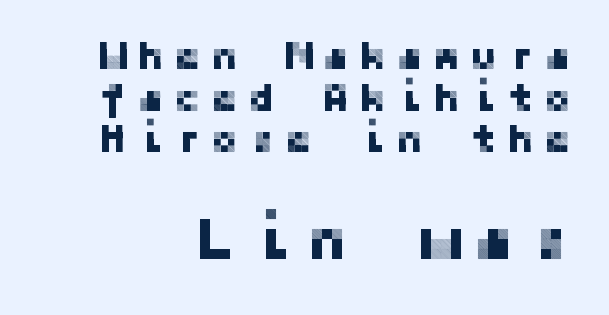
{"serif": "no", "italic": "no", "width": "normal", "stroke_contrast": "low", "x_height": "medium", "underline": "no", "line_spacing": "tight", "line_spacing_ratio": 1.04, "letter_spacing": "wide", "letter_spacing_em": 0.26, "larger_block": "second", "size_ratio": 1.5, "glyph_px": 60}
